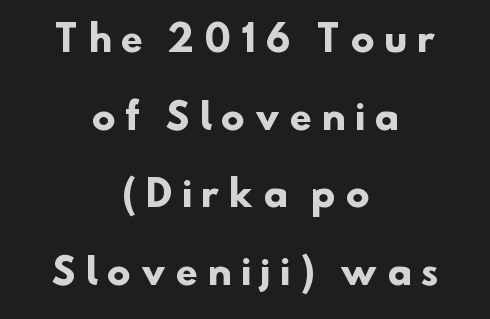
The rendering uses a large line-height, opening up the rows. A typesetter would label this face a sans. Loose tracking; the words dissolve into strings of separated letters. The specimen omits any rule beneath the text block's lines. Looks like regular typesetting: each glyph gets only the width it needs.
